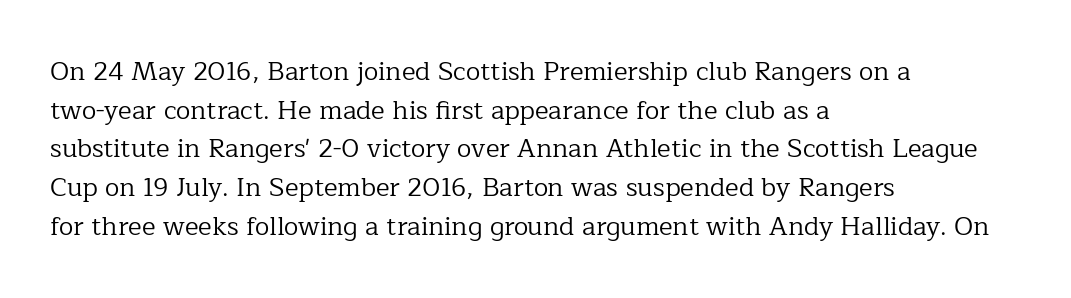
The image shows 26 px text type, upright; set left-aligned, normal line spacing (1.49x), normal letter spacing, not underlined.
